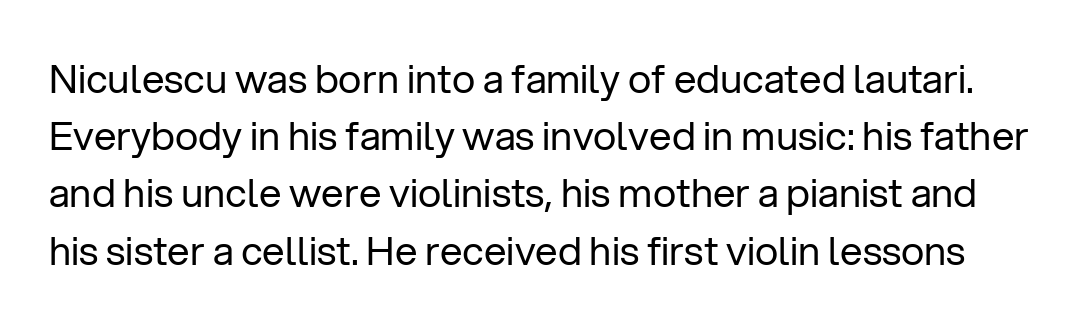
{"serif": "no", "italic": "no", "bold": "no", "weight": "regular", "width": "normal", "stroke_contrast": "low", "x_height": "medium", "monospaced": "no", "underline": "no", "line_spacing": "normal", "line_spacing_ratio": 1.43, "letter_spacing": "normal", "letter_spacing_em": 0.0, "glyph_px": 40}
